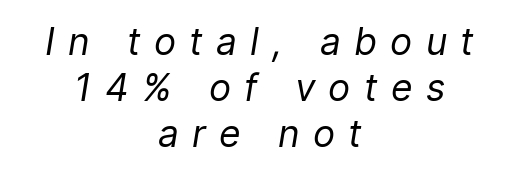
Q: Is the text bold? A: No.
Q: Is the text italic (slanted)? A: Yes, it leans right by about 9 degrees.
Q: Is the text underlined? A: No.
Q: How is the paragraph aligned? A: Centered.
Q: Is the spacing between letters normal or unusually wide? A: Unusually wide.
Q: Width (condensed, normal, or wide)? A: Normal.
Q: Stroke contrast? A: Low.
Q: x-height? A: Medium.
Q: Monospaced? A: No.
